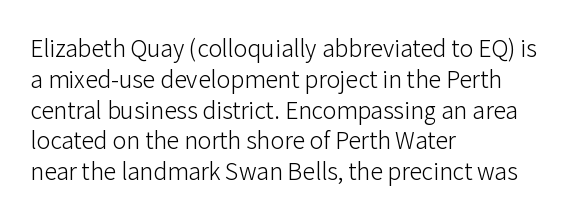
Descenders are the only things crossing below the line. The font sits on the lighter half of the weight spectrum, regular included. Does the copy run flush right? No — it runs flush left. Vertically, the passage feels balanced, rows spaced as you'd expect.
